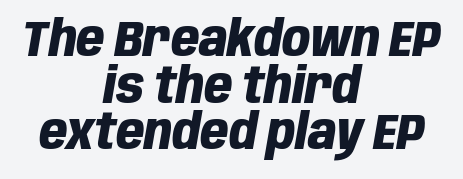
Q: Is the text bold? A: Yes.
Q: Is the text italic (slanted)? A: Yes, it leans right by about 10 degrees.
Q: Is the text underlined? A: No.
Q: How is the paragraph aligned? A: Centered.
Q: Is the spacing between letters normal or unusually wide? A: Normal.
Q: Is the spacing between lines tight, normal or loose? A: Tight.
Q: Width (condensed, normal, or wide)? A: Condensed.
Q: Stroke contrast? A: Low.
Q: x-height? A: Large.
Q: Monospaced? A: No.
